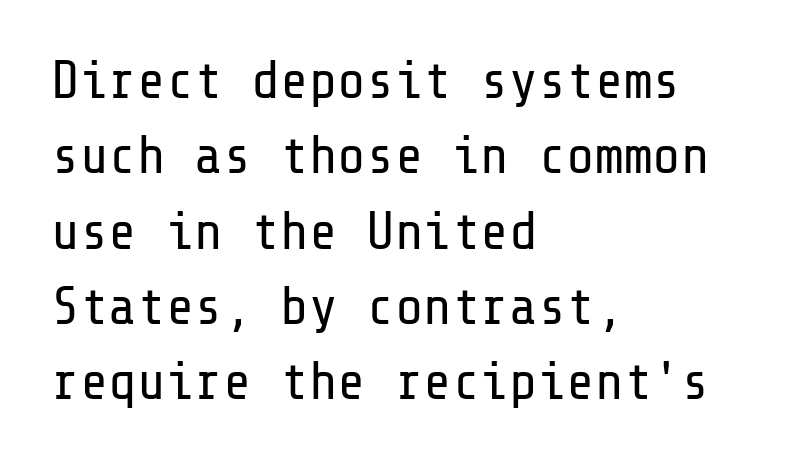
The image shows 53 px regular-weight sans-serif type, upright; set left-aligned, normal line spacing (1.42x), normal letter spacing, not underlined; low stroke contrast and a medium x-height.
